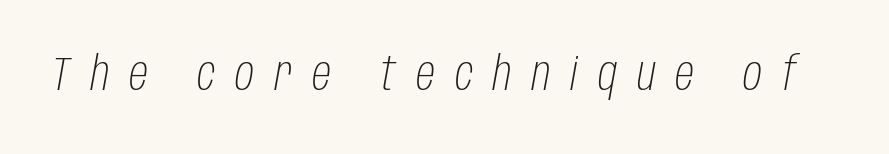
The image shows 47 px light, condensed type, italic (leaning right); set unusually wide letter spacing (+0.43 em), not underlined; low stroke contrast and a large x-height.
